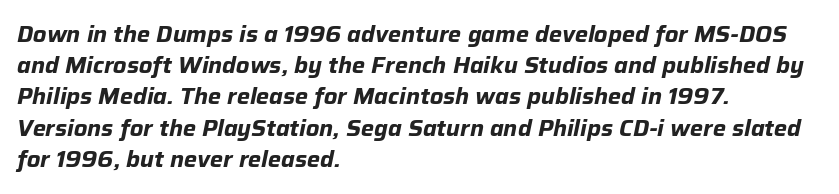
The image shows 22 px bold type, italic (leaning right); set left-aligned, normal line spacing (1.42x), normal letter spacing, not underlined.
